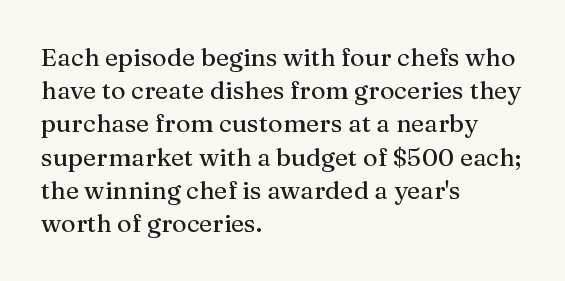
Students, observe: this is what conventionally led text looks like. Look at the tracking — it's just the regular setting, nothing added. The paragraph has a hard left edge and a soft right edge. Check under the words: just untouched page. The lettering holds an erect, upright posture throughout.
